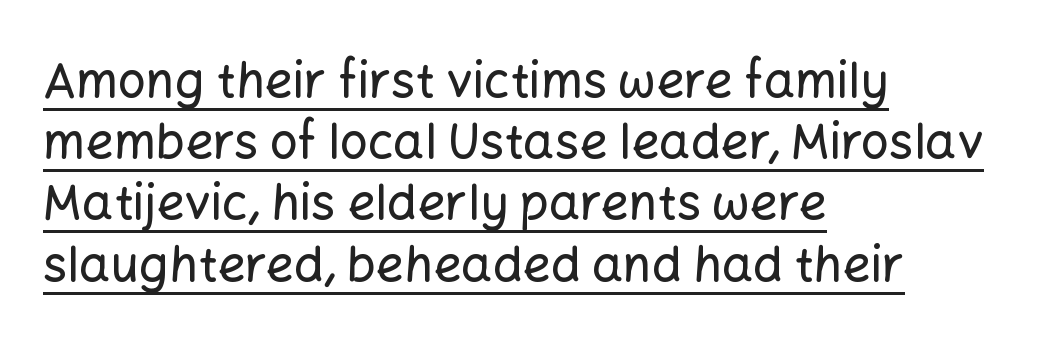
The image shows 49 px sans-serif type, upright; set left-aligned, normal line spacing (1.25x), normal letter spacing, underlined; low stroke contrast and a medium x-height.
